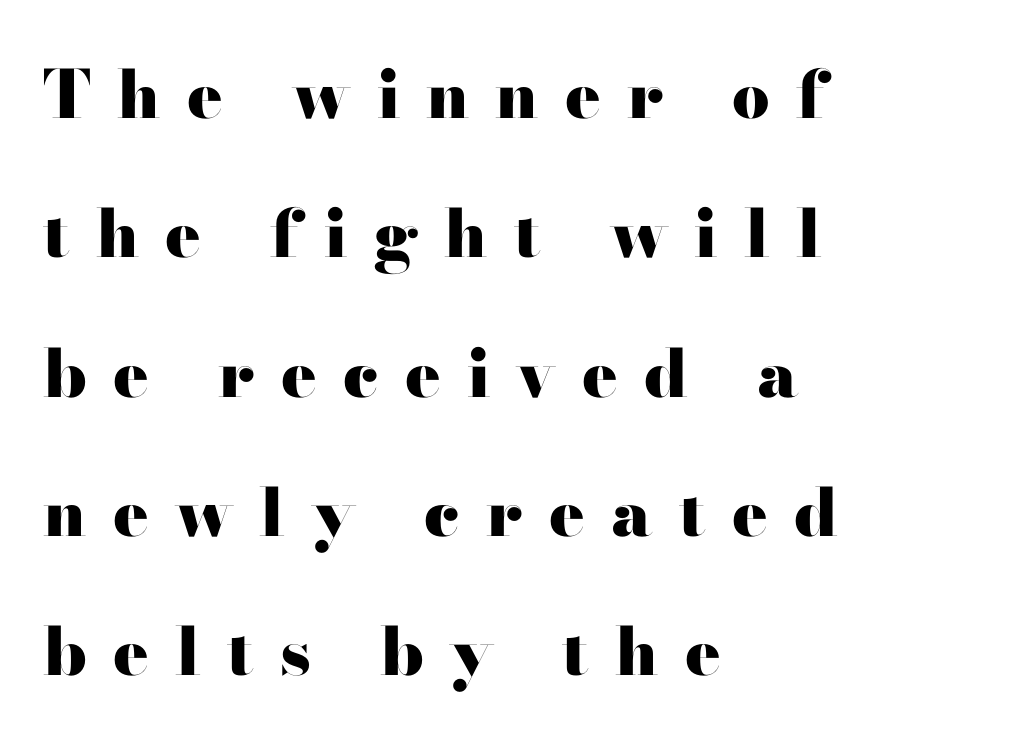
The image shows 66 px heavy, wide serif type, upright; set left-aligned, loose line spacing (2.11x), unusually wide letter spacing (+0.4 em), not underlined; high stroke contrast and a small x-height.
